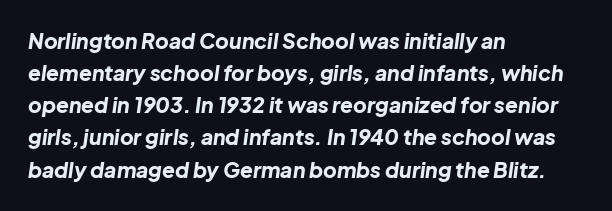
Q: Is the text bold? A: Yes.
Q: Is the text italic (slanted)? A: Yes, it leans right by about 8 degrees.
Q: Is the text underlined? A: No.
Q: How is the paragraph aligned? A: Left-aligned.
Q: Is the spacing between letters normal or unusually wide? A: Normal.
Q: Is the spacing between lines tight, normal or loose? A: Normal.
